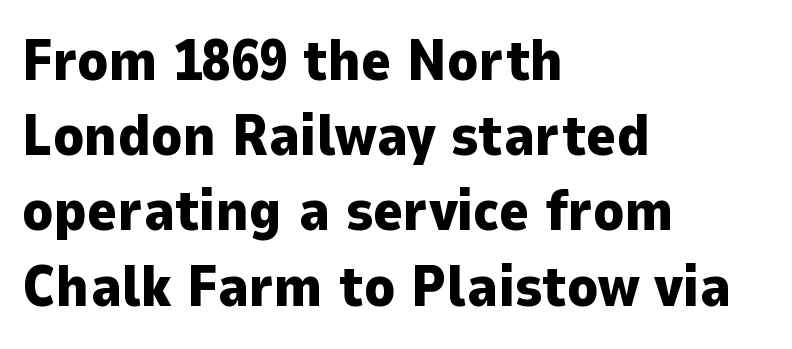
The image shows 57 px heavy sans-serif type, upright; set left-aligned, normal line spacing (1.32x), normal letter spacing, not underlined; low stroke contrast and a medium x-height.
